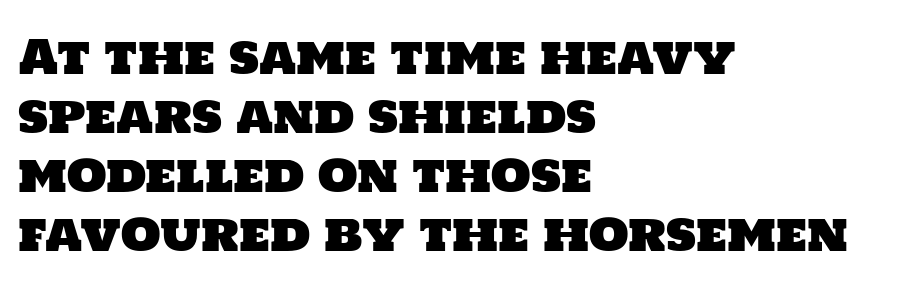
The image shows 46 px sans-serif type; set left-aligned, normal line spacing (1.28x), normal letter spacing, not underlined; low stroke contrast and a large x-height.
